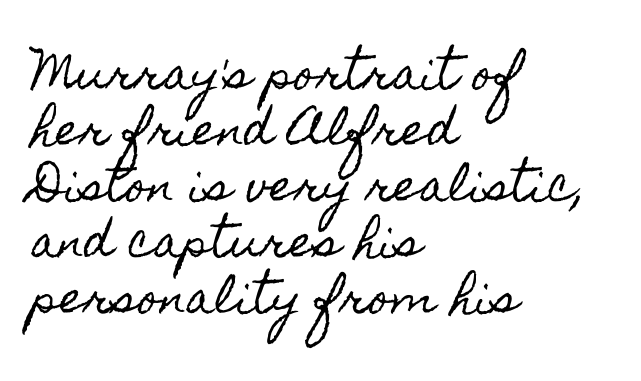
The image shows 43 px condensed type; set left-aligned, normal line spacing (1.3x), normal letter spacing, not underlined; a small x-height.
